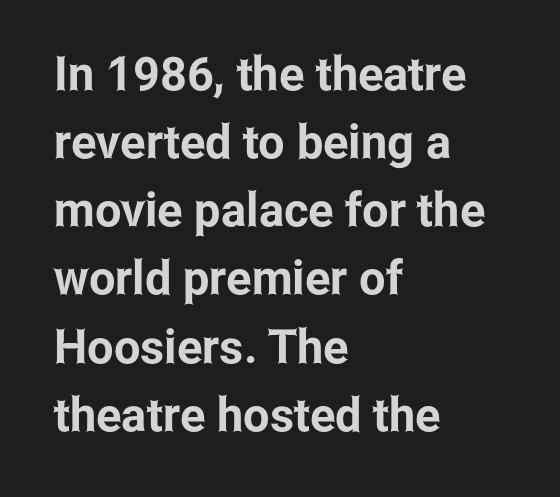
Q: Is the text italic (slanted)? A: No, it is upright.
Q: Is the typeface a serif or a sans-serif typeface? A: Sans-serif.
Q: Is the text underlined? A: No.
Q: How is the paragraph aligned? A: Left-aligned.
Q: Is the spacing between letters normal or unusually wide? A: Normal.
Q: Is the spacing between lines tight, normal or loose? A: Normal.
Q: Width (condensed, normal, or wide)? A: Condensed.
Q: Stroke contrast? A: Low.
Q: x-height? A: Medium.
Q: Monospaced? A: No.
